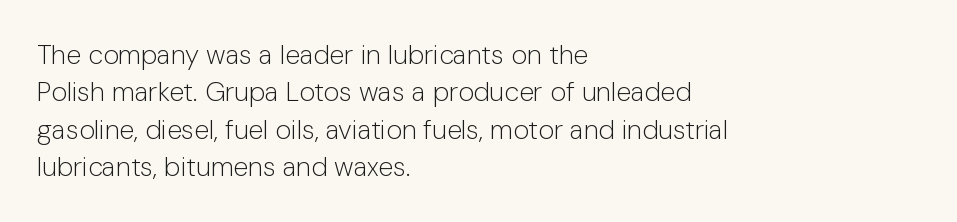
Interline gaps are of average width in this sample. Inter-character spacing is left at the font's built-in metrics. If you drew a line through each stem, it would be perfectly vertical. Words float on clear page, feet unadorned. Each line starts at the same left margin while the right side varies.
